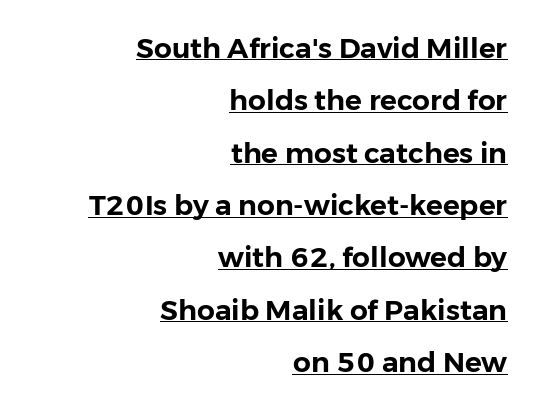
The image shows 28 px sans-serif type, upright; set right-aligned, line spacing 1.87x, normal letter spacing, underlined; low stroke contrast and a medium x-height.
